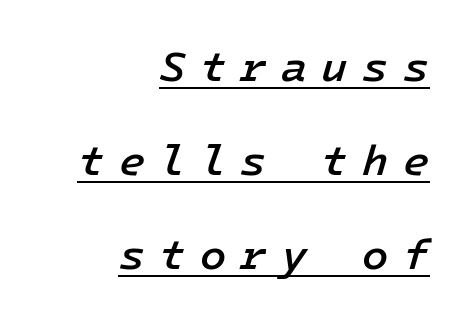
Q: Is the text bold? A: Semi-bold.
Q: Is the text italic (slanted)? A: Yes, it leans right by about 16 degrees.
Q: Is the text underlined? A: Yes.
Q: How is the paragraph aligned? A: Right-aligned.
Q: Is the spacing between letters normal or unusually wide? A: Unusually wide.
Q: Is the spacing between lines tight, normal or loose? A: Loose.
Q: Width (condensed, normal, or wide)? A: Normal.
Q: Stroke contrast? A: Low.
Q: x-height? A: Medium.
